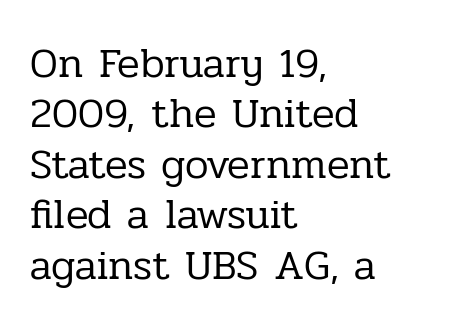
Here the designer chose a conventional face with non-uniform glyph widths. Inter-character spacing is left at the font's built-in metrics. These lines are set flush left with a ragged right edge. Characters remain perfectly vertical along every line. Heaviness? Minimal to ordinary, like unemphasized prose. The type family on display is of the serif kind.
